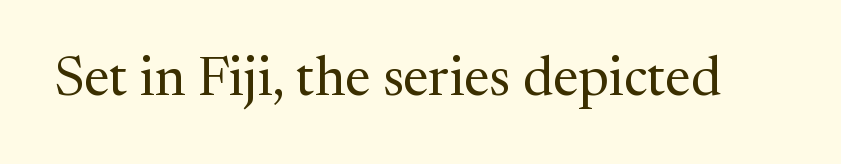
Q: Is the text bold? A: No.
Q: Is the text italic (slanted)? A: No, it is upright.
Q: Is the typeface a serif or a sans-serif typeface? A: Serif.
Q: Is the text underlined? A: No.
Q: Is the spacing between letters normal or unusually wide? A: Normal.
Q: Width (condensed, normal, or wide)? A: Normal.
Q: Stroke contrast? A: Medium.
Q: x-height? A: Medium.
Q: Monospaced? A: No.
